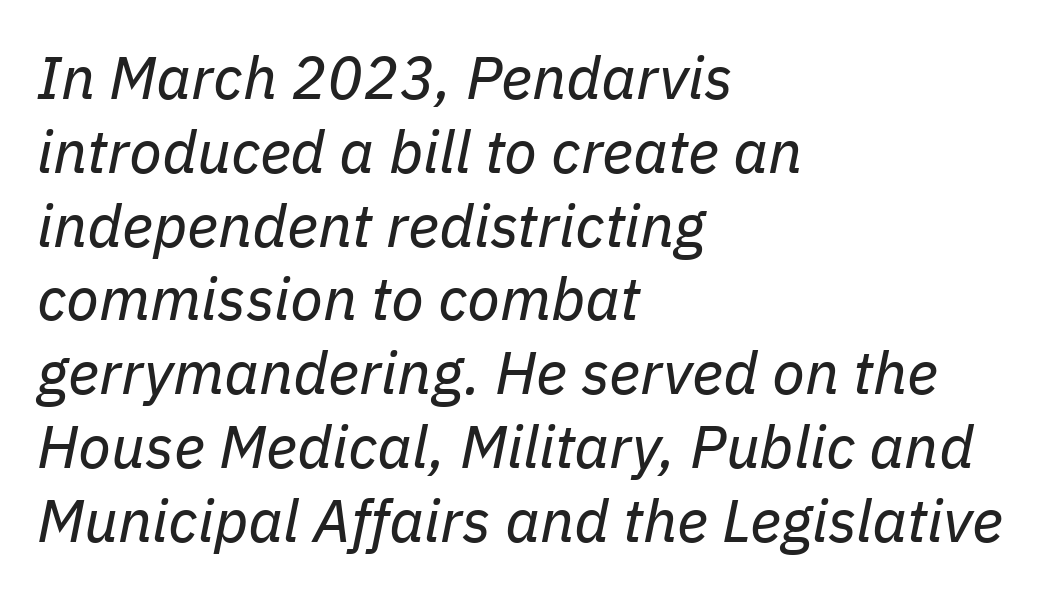
{"italic": "yes", "lean": "right", "slant_degrees": 11, "bold": "no", "weight": "regular", "width": "normal", "stroke_contrast": "low", "x_height": "medium", "monospaced": "no", "underline": "no", "align": "left", "line_spacing_ratio": 1.23, "letter_spacing": "normal", "letter_spacing_em": 0.0, "glyph_px": 60}
